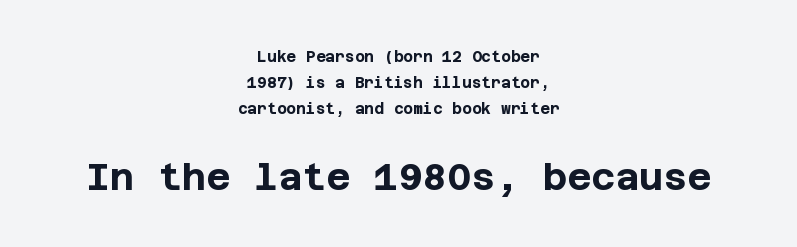
The strokes are fattened all the way to bold. Check under the words: just untouched page. This sample uses an upright cut, with every glyph sitting square on the baseline. Compared with typical body copy, the letter spacing here is the same.
